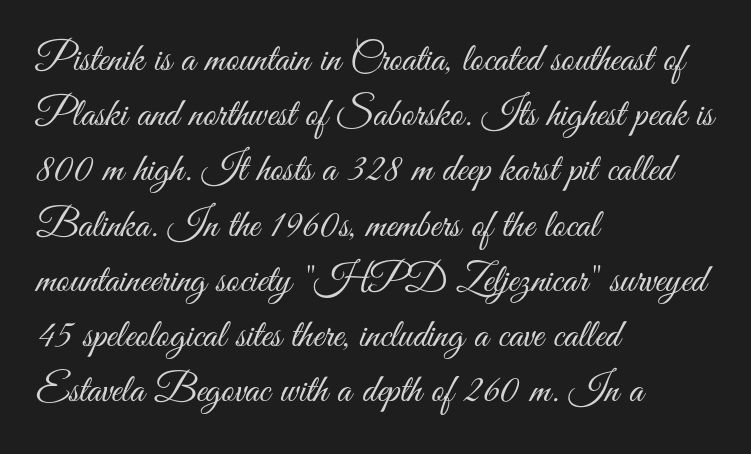
This sample has the flowing, uneven cadence of proportional lettering. Each word holds together tightly as a unit, with standard inter-letter gaps. Regular leading. Each row of text sits above clean, open space. The compositor pushed each line to the left boundary.
